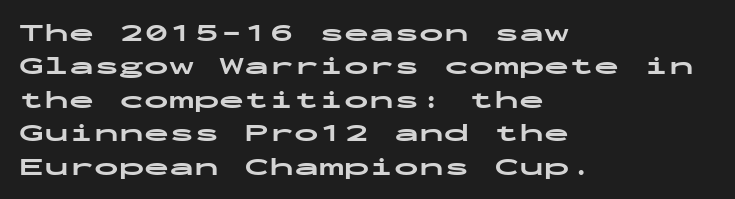
The image shows 25 px bold type, upright; set left-aligned, normal line spacing (1.34x), normal letter spacing, not underlined.
